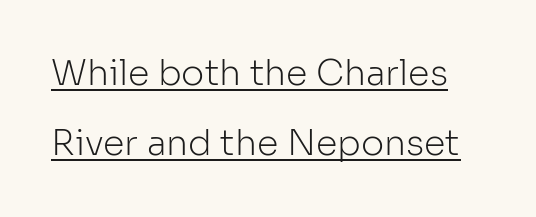
The image shows 35 px light sans-serif type, upright; set loose line spacing (2.0x), normal letter spacing, underlined; low stroke contrast and a medium x-height.
